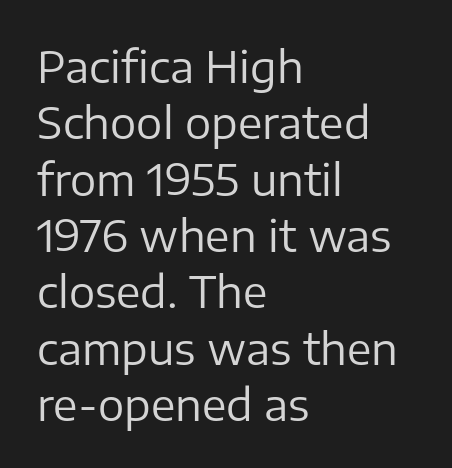
Q: Is the text bold? A: No.
Q: Is the text italic (slanted)? A: No, it is upright.
Q: Is the typeface a serif or a sans-serif typeface? A: Sans-serif.
Q: Is the text underlined? A: No.
Q: How is the paragraph aligned? A: Left-aligned.
Q: Is the spacing between letters normal or unusually wide? A: Normal.
Q: Is the spacing between lines tight, normal or loose? A: Normal.
Q: Width (condensed, normal, or wide)? A: Normal.
Q: Stroke contrast? A: Low.
Q: x-height? A: Medium.
Q: Monospaced? A: No.
